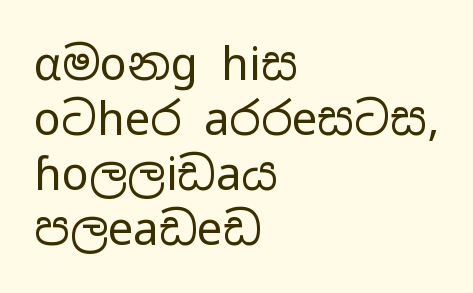
The typeface has the unassuming heft of standard copy or less. Are there feet on the stems? There aren't — it's a sans. Varying glyph widths throughout — classic text-font behaviour. Plain, unruled lines of type.
